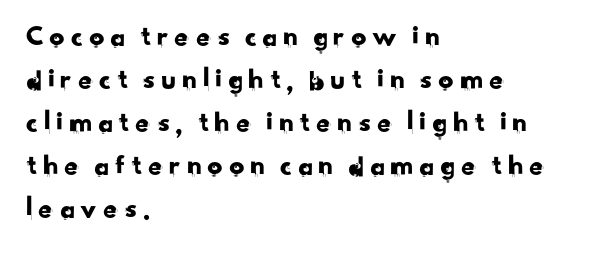
The image shows 30 px sans-serif type; set left-aligned, normal line spacing (1.43x), not underlined; low stroke contrast and a small x-height.
